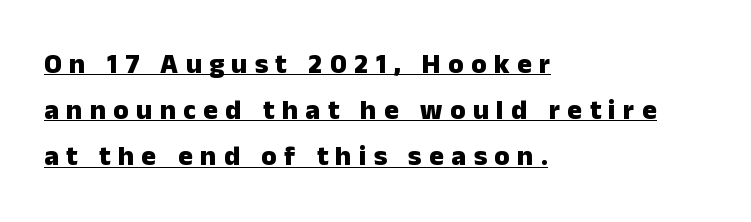
You could only call the tracking loose — the letters float apart. Notice how a bar underscores the lettering throughout. Characters remain perfectly vertical along every line. The letters advance in unequal steps, a hallmark of proportional type. A sans-serif font was chosen for this passage. Baseline-to-baseline distance is the conventional proportion of letter height.
